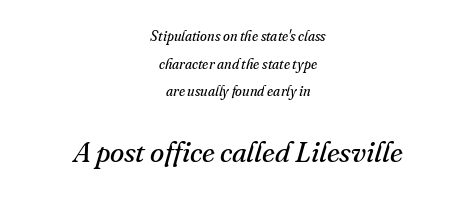
Rows of type keep a wide berth in the vertical direction. These glyphs show unthickened strokes, regular width or finer. To sum up the face: it has serifs. The words here are not underlined.
